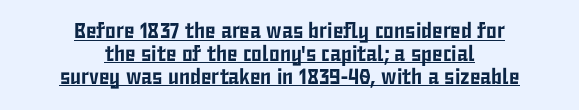
The vertical gap from one line to the next is small. You can see a thin bar hugging the bottom of the glyphs. Characters remain perfectly vertical along every line. The paragraph shown floats in the horizontal middle.
